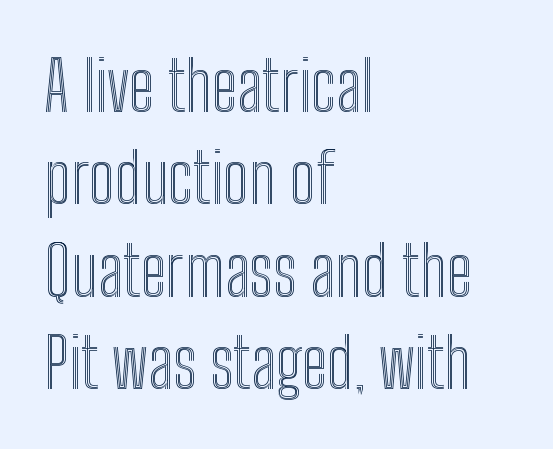
{"italic": "no", "width": "condensed", "x_height": "medium", "monospaced": "no", "underline": "no", "align": "left", "line_spacing": "normal", "line_spacing_ratio": 1.34, "letter_spacing": "normal", "letter_spacing_em": 0.0, "glyph_px": 69}
